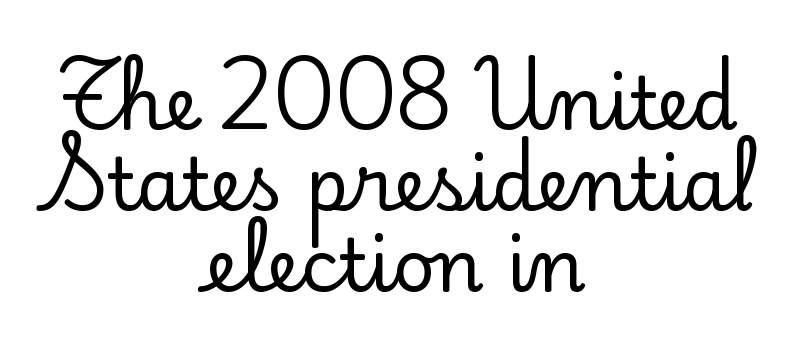
Q: Is the text italic (slanted)? A: No, it is upright.
Q: Is the typeface a serif or a sans-serif typeface? A: Serif.
Q: Is the text underlined? A: No.
Q: How is the paragraph aligned? A: Centered.
Q: Is the spacing between letters normal or unusually wide? A: Normal.
Q: Is the spacing between lines tight, normal or loose? A: Tight.
Q: Width (condensed, normal, or wide)? A: Normal.
Q: Stroke contrast? A: Low.
Q: x-height? A: Small.
Q: Monospaced? A: No.
